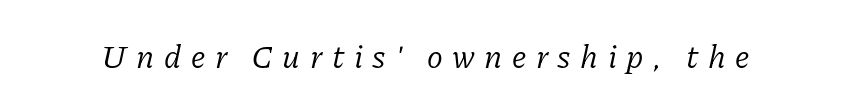
The image shows 33 px light serif type, italic (leaning right); set unusually wide letter spacing (+0.29 em), not underlined; low stroke contrast and a medium x-height.
